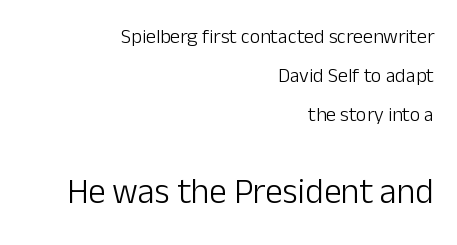
The image shows 35 px light sans-serif type, upright; set right-aligned, loose line spacing (1.96x), normal letter spacing, not underlined; the second (bottom) block is 1.75x larger; low stroke contrast and a medium x-height.
